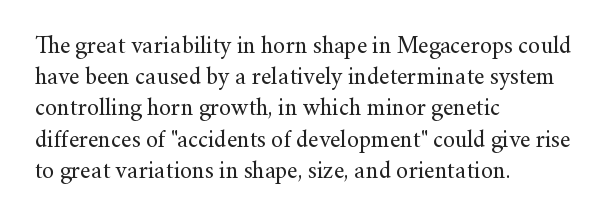
The ragged edge is on the right, which tells us the setting is flush left. The passage shown is not underscored anywhere. These lines were composed using upright roman letters. This sample uses plain, unmodified letter spacing. Reading down the column, the eye jumps a familiar distance to each next line.
